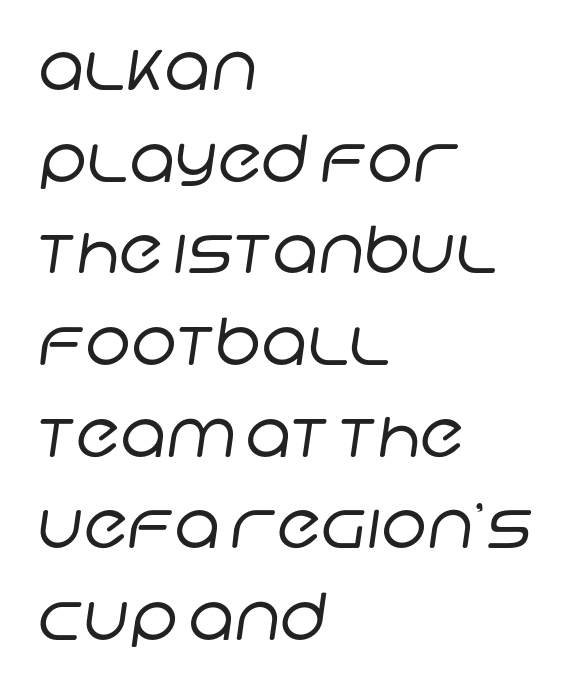
The image shows 65 px regular-weight sans-serif type; set left-aligned, normal line spacing (1.41x), normal letter spacing, not underlined; low stroke contrast and a large x-height.
